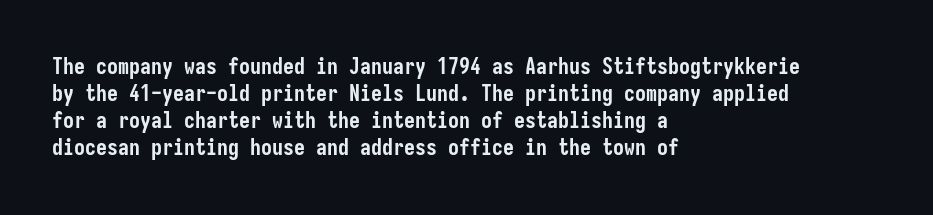
{"italic": "no", "bold": "yes", "underline": "no", "align": "left", "line_spacing_ratio": 1.23, "letter_spacing": "normal", "letter_spacing_em": 0.0, "glyph_px": 22}
